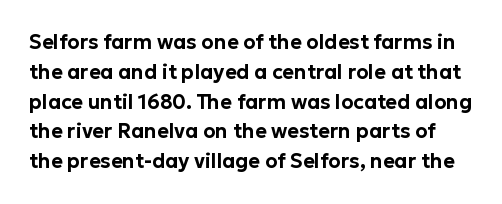
{"italic": "no", "underline": "no", "line_spacing": "normal", "line_spacing_ratio": 1.49, "letter_spacing": "normal", "letter_spacing_em": 0.0, "glyph_px": 20}
